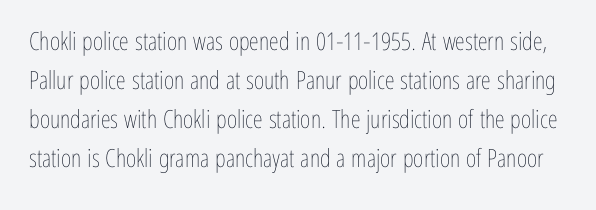
The image shows 25 px text type, upright; set normal line spacing (1.56x), normal letter spacing, not underlined.
